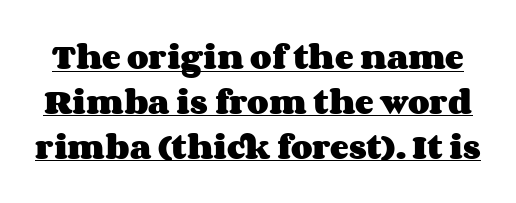
{"italic": "no", "bold": "yes", "weight": "heavy", "width": "wide", "stroke_contrast": "medium", "x_height": "large", "monospaced": "no", "underline": "yes", "line_spacing": "normal", "line_spacing_ratio": 1.6, "letter_spacing": "normal", "letter_spacing_em": 0.0, "glyph_px": 28}
